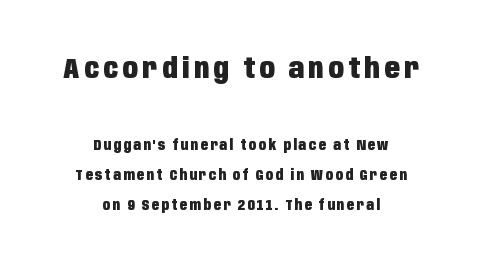
{"serif": "no", "italic": "no", "bold": "yes", "weight": "heavy", "width": "condensed", "stroke_contrast": "low", "x_height": "large", "monospaced": "no", "underline": "no", "align": "center", "line_spacing": "loose", "line_spacing_ratio": 2.16, "larger_block": "first", "size_ratio": 2.0, "glyph_px": 28}
